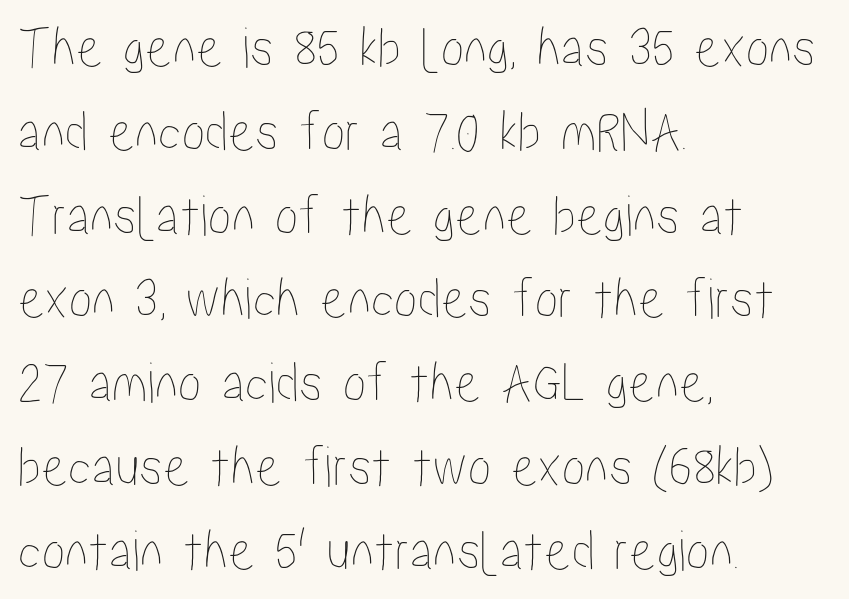
The image shows 59 px condensed type, upright; set left-aligned, normal line spacing (1.42x), normal letter spacing, not underlined; low stroke contrast and a medium x-height.
